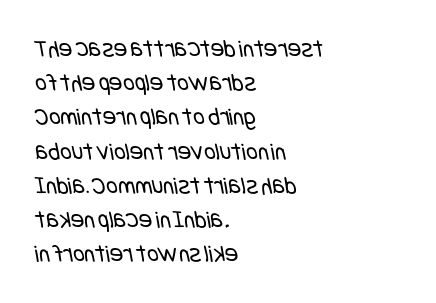
{"bold": "no", "underline": "no", "align": "left", "line_spacing": "normal", "line_spacing_ratio": 1.37, "letter_spacing": "normal", "letter_spacing_em": 0.0, "glyph_px": 25}
